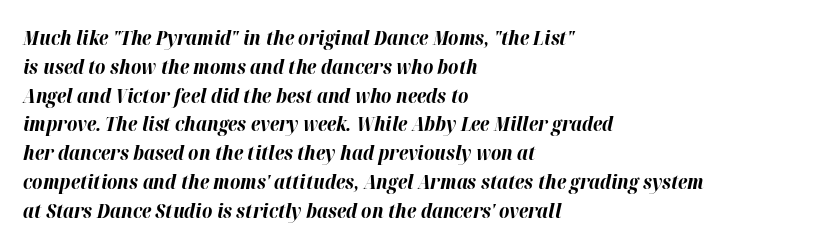
The image shows 20 px bold type, italic (leaning right); set left-aligned, normal line spacing (1.44x), normal letter spacing, not underlined.
